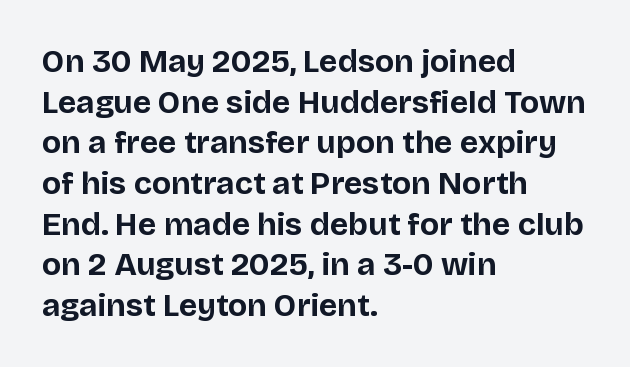
{"serif": "no", "italic": "no", "bold": "yes", "weight": "bold", "width": "normal", "stroke_contrast": "low", "x_height": "large", "monospaced": "no", "underline": "no", "align": "left", "line_spacing": "normal", "line_spacing_ratio": 1.27, "letter_spacing": "normal", "letter_spacing_em": 0.0, "glyph_px": 32}
